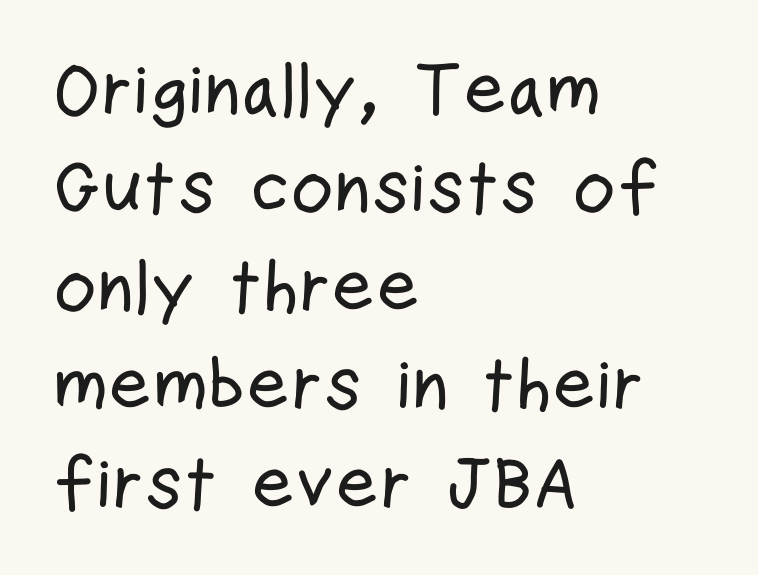
Q: Is the text italic (slanted)? A: No, it is upright.
Q: Is the typeface a serif or a sans-serif typeface? A: Sans-serif.
Q: Is the text underlined? A: No.
Q: How is the paragraph aligned? A: Left-aligned.
Q: Is the spacing between letters normal or unusually wide? A: Normal.
Q: Is the spacing between lines tight, normal or loose? A: Normal.
Q: Width (condensed, normal, or wide)? A: Condensed.
Q: Stroke contrast? A: Low.
Q: x-height? A: Medium.
Q: Monospaced? A: No.
